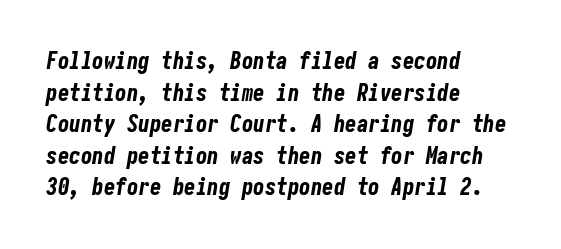
Q: Is the text bold? A: Yes.
Q: Is the text italic (slanted)? A: Yes, it leans right by about 10 degrees.
Q: Is the text underlined? A: No.
Q: How is the paragraph aligned? A: Left-aligned.
Q: Is the spacing between letters normal or unusually wide? A: Normal.
Q: Is the spacing between lines tight, normal or loose? A: Normal.
